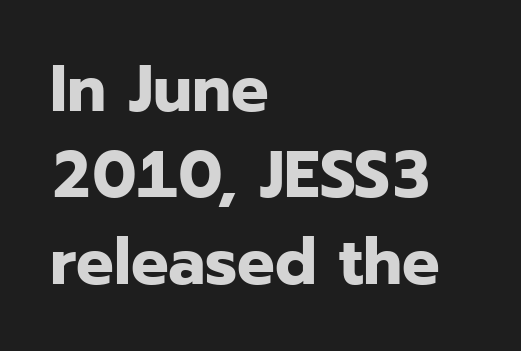
{"serif": "no", "italic": "no", "bold": "yes", "weight": "bold", "width": "normal", "stroke_contrast": "low", "x_height": "medium", "monospaced": "no", "underline": "no", "align": "left", "line_spacing": "normal", "line_spacing_ratio": 1.31, "letter_spacing": "normal", "letter_spacing_em": 0.0, "glyph_px": 66}
